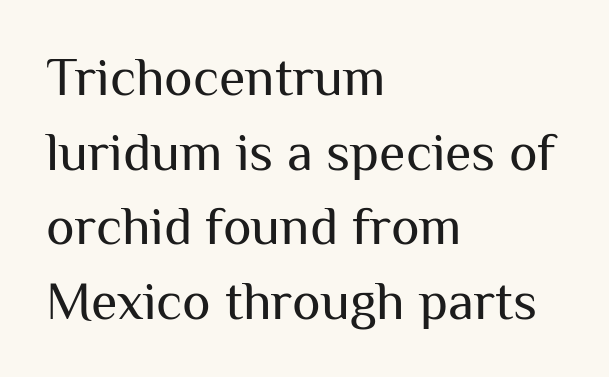
The letters advance in unequal steps, a hallmark of proportional type. Words appear dense and cohesive because spacing is normal. The passage shown stacks its lines at a standard gap. The rendering anchors every line to the left-hand side. Ordinary non-slanted type is in use.
